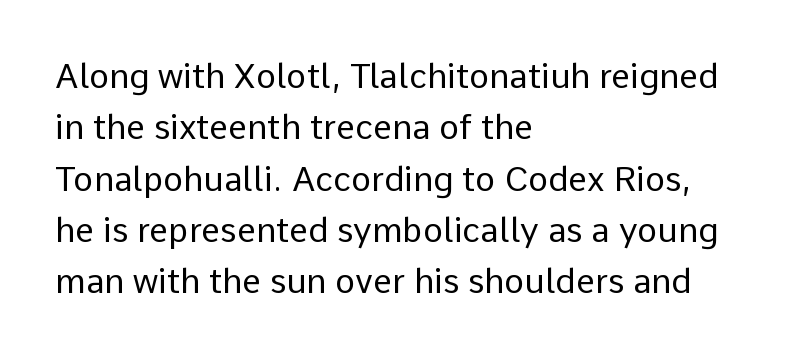
Students, observe: this is what conventionally led text looks like. Underline: absent. Each letter keeps its own natural width here, so spacing adapts to shape. The letterforms sit at book weight or below. Characters follow at the spacing the type designer built in.
